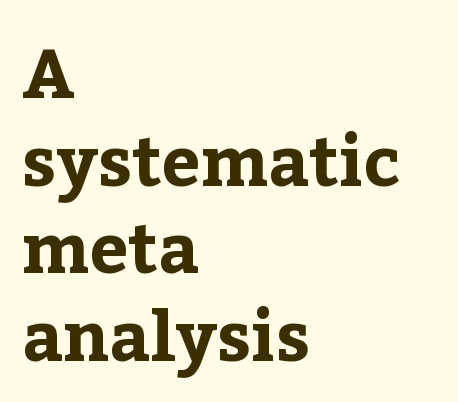
{"serif": "yes", "italic": "no", "bold": "yes", "weight": "bold", "width": "normal", "stroke_contrast": "low", "x_height": "medium", "monospaced": "no", "underline": "no", "align": "left", "line_spacing": "normal", "line_spacing_ratio": 1.27, "letter_spacing": "normal", "letter_spacing_em": 0.0, "glyph_px": 69}
